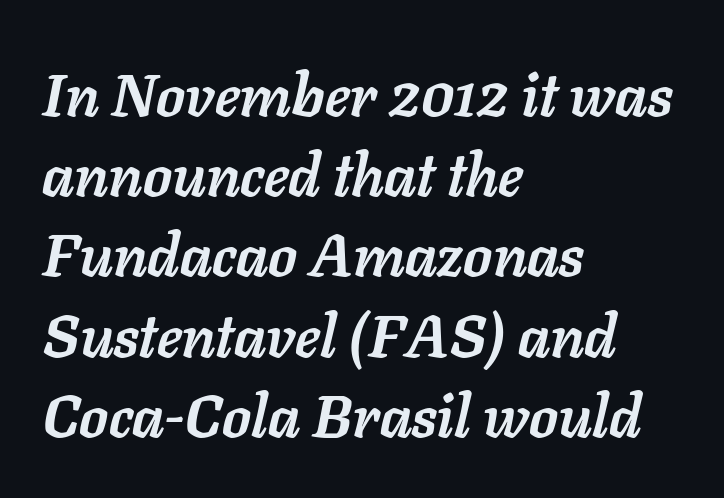
The image shows 59 px semibold type, italic (leaning right); set left-aligned, normal line spacing (1.36x), normal letter spacing, not underlined; low stroke contrast and a medium x-height.
